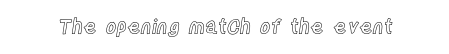
Q: Is the text italic (slanted)? A: Yes.
Q: Is the text underlined? A: No.
Q: Is the spacing between letters normal or unusually wide? A: Normal.
